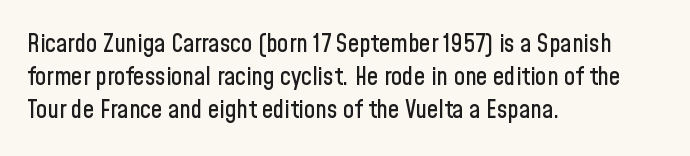
Q: Is the text italic (slanted)? A: No, it is upright.
Q: Is the text underlined? A: No.
Q: How is the paragraph aligned? A: Left-aligned.
Q: Is the spacing between letters normal or unusually wide? A: Normal.
Q: Is the spacing between lines tight, normal or loose? A: Normal.
